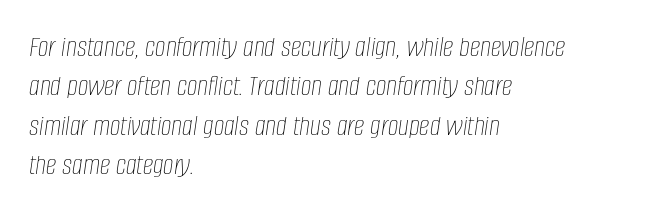
The image shows 30 px thin, condensed type, italic (leaning right); set left-aligned, normal line spacing (1.31x), normal letter spacing, not underlined; low stroke contrast and a large x-height.
